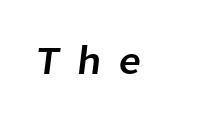
The image shows 40 px sans-serif type; set unusually wide letter spacing (+0.42 em), not underlined; low stroke contrast and a medium x-height.
